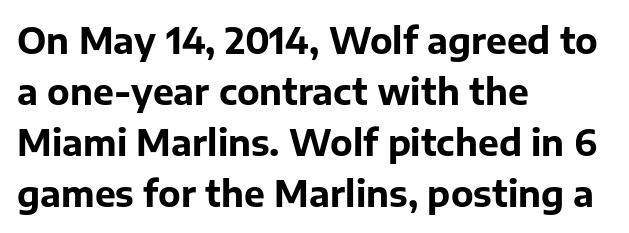
The image shows 35 px bold sans-serif type, upright; set left-aligned, normal line spacing (1.46x), normal letter spacing, not underlined; low stroke contrast and a medium x-height.
